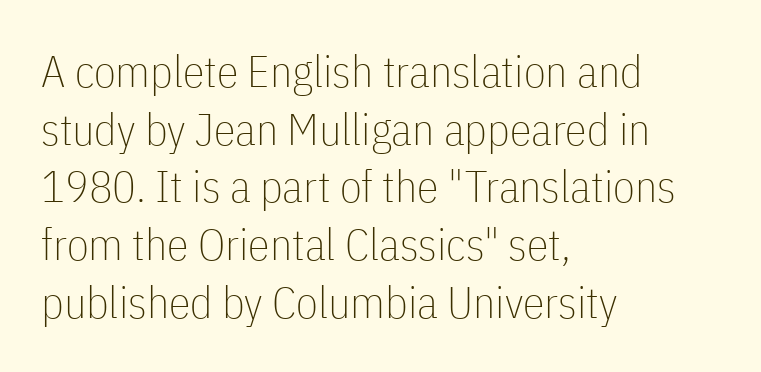
{"serif": "no", "italic": "no", "bold": "no", "weight": "thin", "width": "condensed", "stroke_contrast": "low", "x_height": "medium", "monospaced": "no", "underline": "no", "align": "left", "line_spacing": "normal", "line_spacing_ratio": 1.31, "letter_spacing": "normal", "letter_spacing_em": 0.0, "glyph_px": 44}
